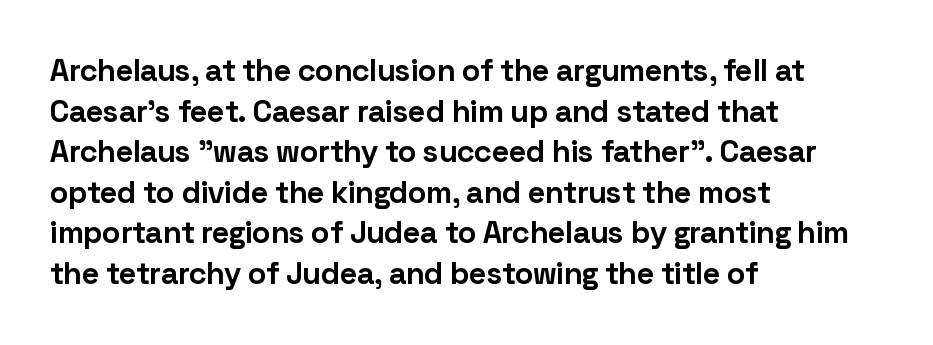
Q: Is the text bold? A: Yes.
Q: Is the text italic (slanted)? A: No, it is upright.
Q: Is the typeface a serif or a sans-serif typeface? A: Sans-serif.
Q: Is the text underlined? A: No.
Q: How is the paragraph aligned? A: Left-aligned.
Q: Is the spacing between letters normal or unusually wide? A: Normal.
Q: Is the spacing between lines tight, normal or loose? A: Normal.
Q: Width (condensed, normal, or wide)? A: Normal.
Q: Stroke contrast? A: Low.
Q: x-height? A: Medium.
Q: Monospaced? A: No.
